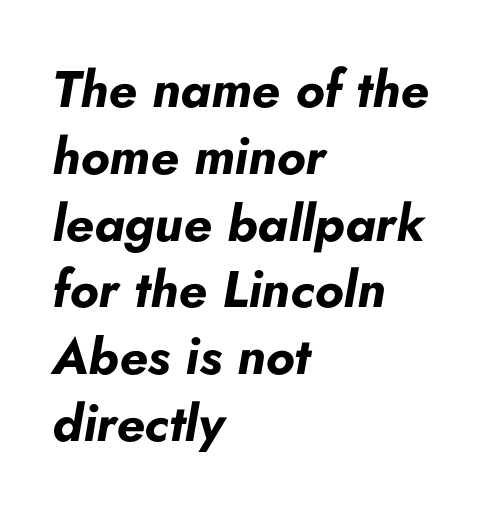
Q: Is the text bold? A: Yes.
Q: Is the text italic (slanted)? A: Yes, it leans right by about 5 degrees.
Q: Is the text underlined? A: No.
Q: How is the paragraph aligned? A: Left-aligned.
Q: Is the spacing between letters normal or unusually wide? A: Normal.
Q: Is the spacing between lines tight, normal or loose? A: Normal.
Q: Width (condensed, normal, or wide)? A: Normal.
Q: Stroke contrast? A: Low.
Q: x-height? A: Small.
Q: Monospaced? A: No.
